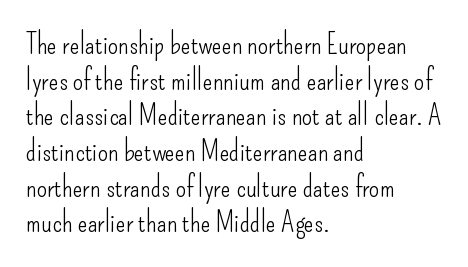
Q: Is the text bold? A: No.
Q: Is the text italic (slanted)? A: No, it is upright.
Q: Is the typeface a serif or a sans-serif typeface? A: Sans-serif.
Q: Is the text underlined? A: No.
Q: How is the paragraph aligned? A: Left-aligned.
Q: Is the spacing between letters normal or unusually wide? A: Normal.
Q: Width (condensed, normal, or wide)? A: Condensed.
Q: Stroke contrast? A: Low.
Q: x-height? A: Small.
Q: Monospaced? A: No.
